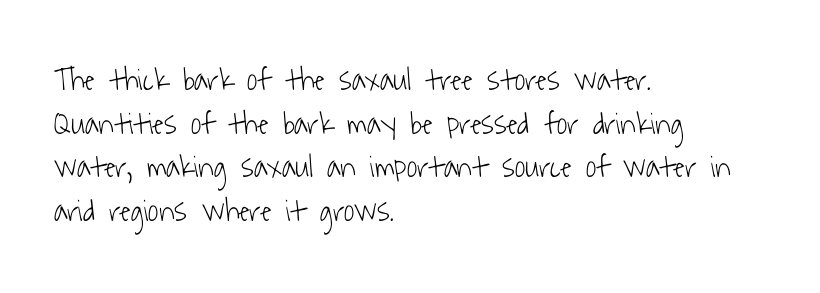
{"serif": "no", "bold": "no", "weight": "light", "width": "condensed", "stroke_contrast": "low", "x_height": "medium", "monospaced": "no", "underline": "no", "align": "left", "line_spacing": "normal", "line_spacing_ratio": 1.36, "letter_spacing": "normal", "letter_spacing_em": 0.0, "glyph_px": 32}
